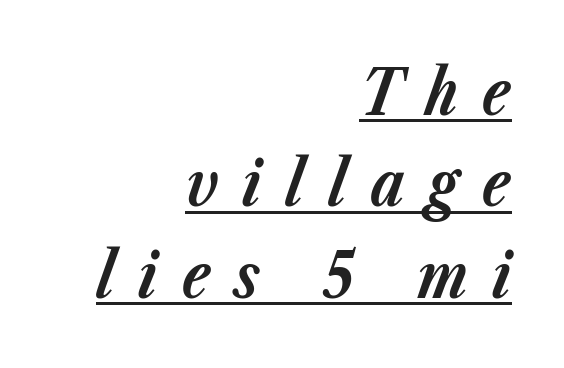
Q: Is the text bold? A: Yes.
Q: Is the text italic (slanted)? A: Yes, it leans right by about 23 degrees.
Q: Is the text underlined? A: Yes.
Q: How is the paragraph aligned? A: Right-aligned.
Q: Is the spacing between letters normal or unusually wide? A: Unusually wide.
Q: Is the spacing between lines tight, normal or loose? A: Normal.
Q: Width (condensed, normal, or wide)? A: Normal.
Q: Stroke contrast? A: Low.
Q: x-height? A: Medium.
Q: Monospaced? A: No.
